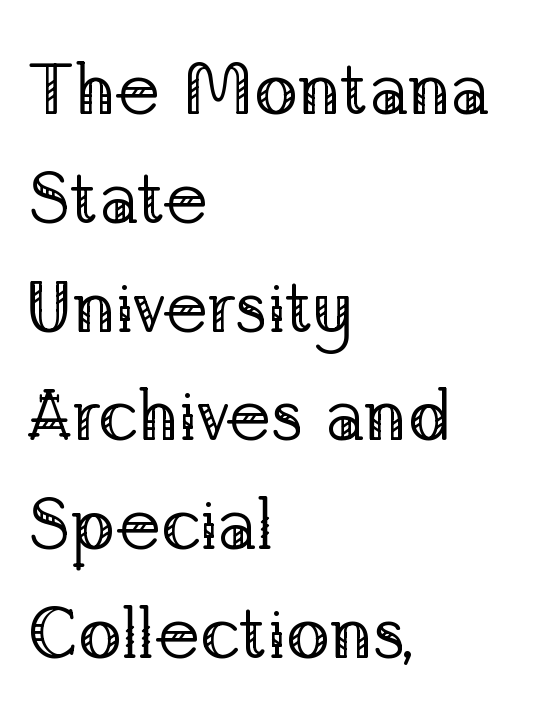
The image shows 73 px regular-weight serif type, upright; set left-aligned, normal line spacing (1.49x), normal letter spacing, not underlined; low stroke contrast and a medium x-height.
